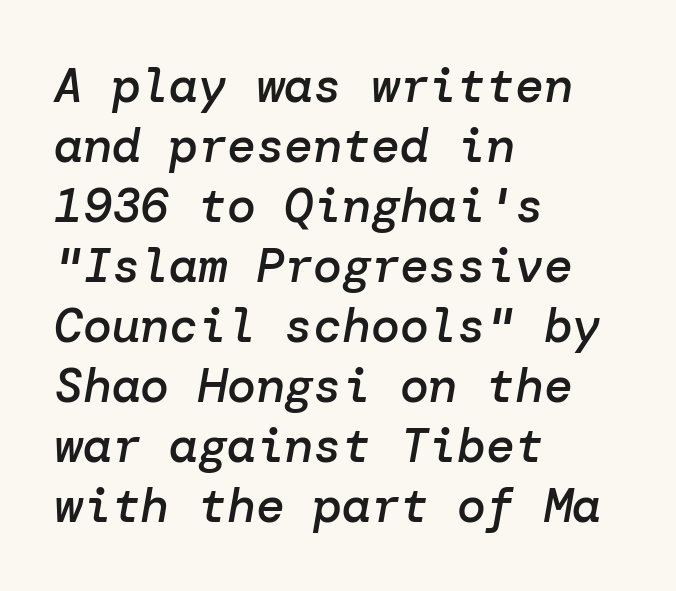
These lines were composed using italics. Honestly, there is no underline to notice here at all. The passage is arranged the way most books set body copy — flush left. Spacing between characters is what you'd get straight out of the box. Semibold letterforms, between regular and bold.
